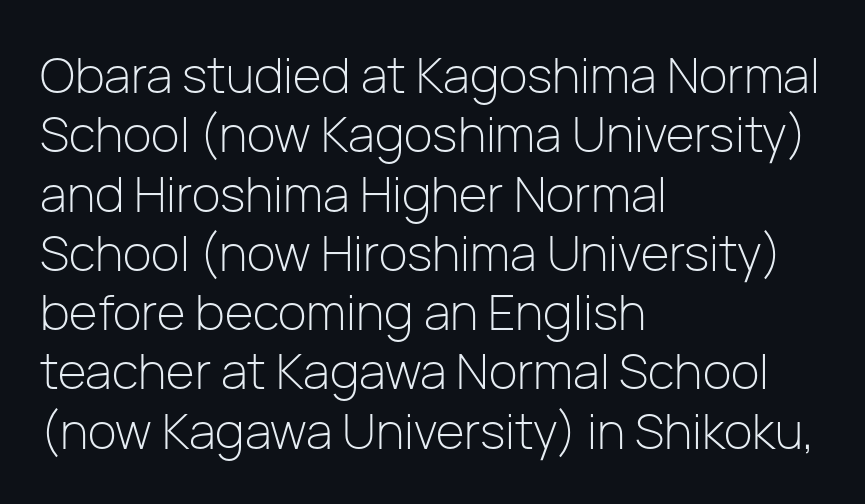
{"serif": "no", "italic": "no", "bold": "no", "weight": "light", "width": "normal", "stroke_contrast": "low", "x_height": "medium", "monospaced": "no", "underline": "no", "align": "left", "line_spacing_ratio": 1.21, "letter_spacing": "normal", "letter_spacing_em": 0.0, "glyph_px": 49}
